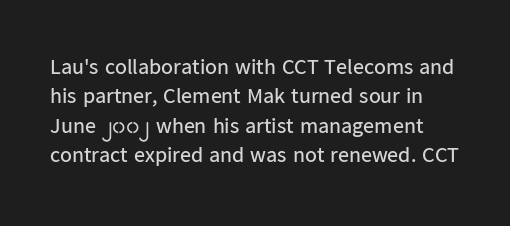
Q: Is the text bold? A: No.
Q: Is the text italic (slanted)? A: No, it is upright.
Q: Is the text underlined? A: No.
Q: Is the spacing between letters normal or unusually wide? A: Normal.
Q: Is the spacing between lines tight, normal or loose? A: Normal.
